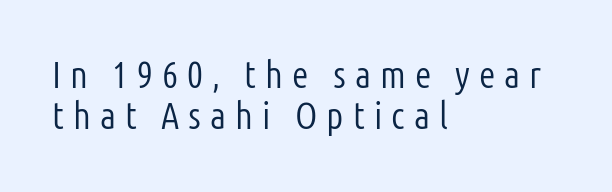
{"serif": "no", "italic": "no", "bold": "no", "weight": "light", "width": "condensed", "stroke_contrast": "low", "x_height": "medium", "monospaced": "no", "underline": "no", "align": "left", "line_spacing": "tight", "line_spacing_ratio": 1.08, "letter_spacing": "wide", "letter_spacing_em": 0.24, "glyph_px": 38}
